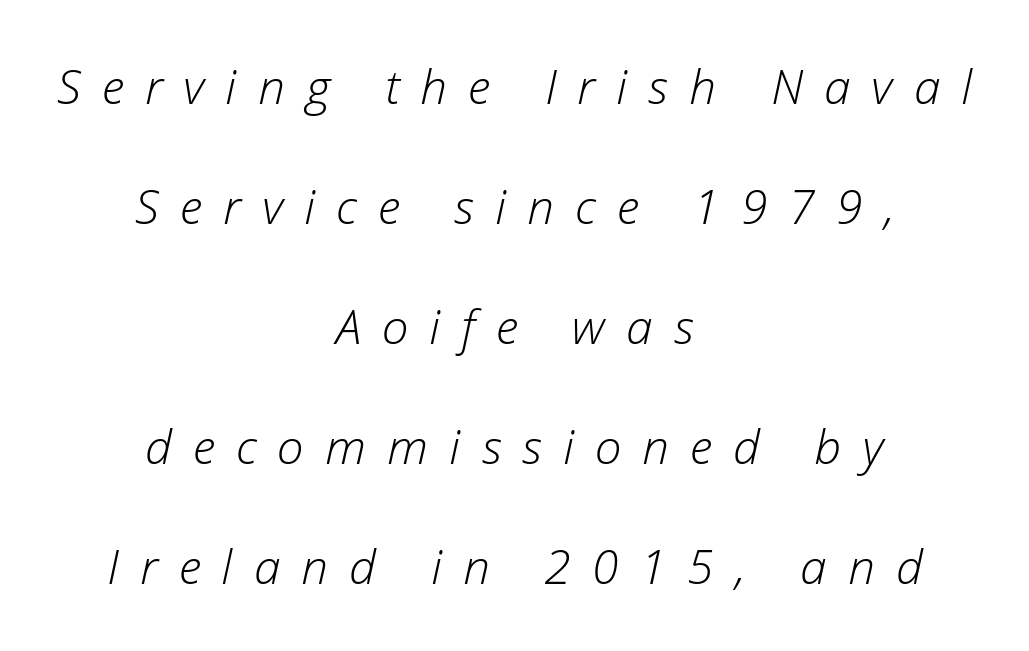
A light-to-regular cut is what we see here. The foot of each line stays bare and open. A typesetter would call this heavily tracked-out type. The face used here is proportionally spaced, like ordinary book or web type.
